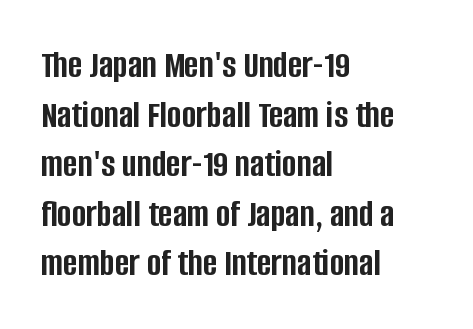
Q: Is the text bold? A: Yes.
Q: Is the text italic (slanted)? A: No, it is upright.
Q: Is the typeface a serif or a sans-serif typeface? A: Sans-serif.
Q: Is the text underlined? A: No.
Q: How is the paragraph aligned? A: Left-aligned.
Q: Is the spacing between letters normal or unusually wide? A: Normal.
Q: Is the spacing between lines tight, normal or loose? A: Normal.
Q: Width (condensed, normal, or wide)? A: Condensed.
Q: Stroke contrast? A: Low.
Q: x-height? A: Large.
Q: Monospaced? A: No.
